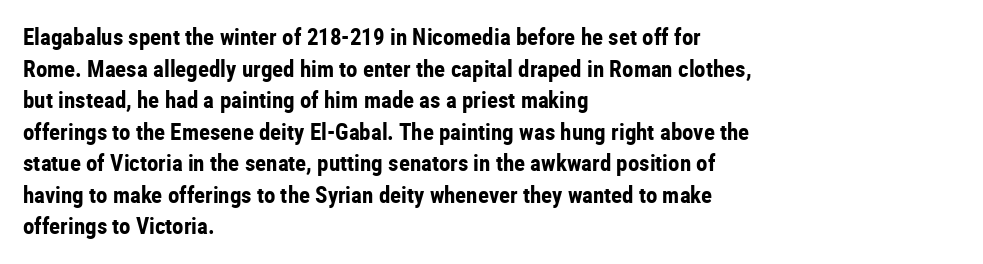
The image shows 23 px bold type, upright; set left-aligned, normal line spacing (1.37x), normal letter spacing, not underlined.
